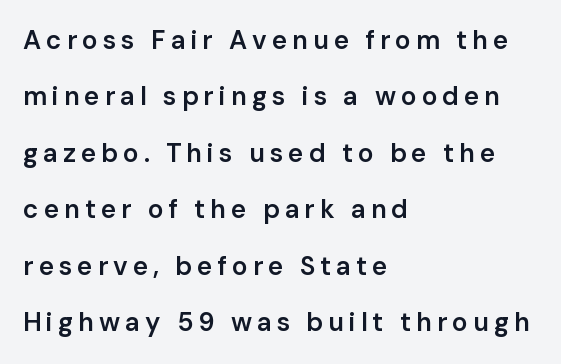
Q: Is the text bold? A: Semi-bold.
Q: Is the text italic (slanted)? A: No, it is upright.
Q: Is the text underlined? A: No.
Q: How is the paragraph aligned? A: Left-aligned.
Q: Is the spacing between lines tight, normal or loose? A: Loose.
